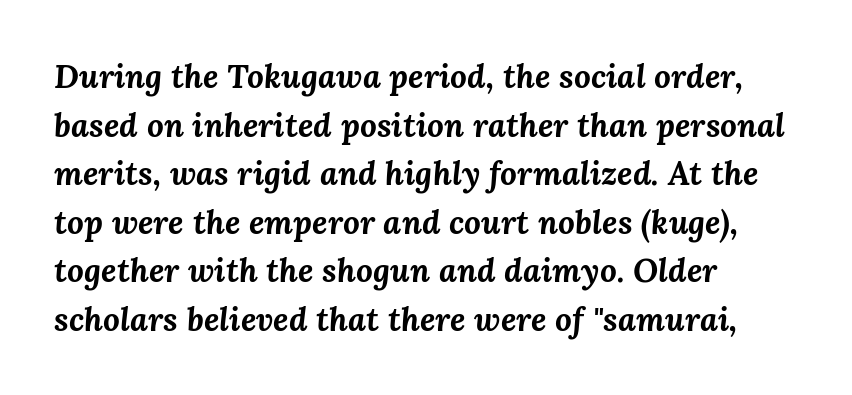
{"italic": "yes", "lean": "right", "slant_degrees": 3, "bold": "yes", "weight": "bold", "width": "normal", "stroke_contrast": "medium", "x_height": "medium", "monospaced": "no", "underline": "no", "align": "left", "line_spacing": "normal", "line_spacing_ratio": 1.47, "letter_spacing": "normal", "letter_spacing_em": 0.0, "glyph_px": 33}
